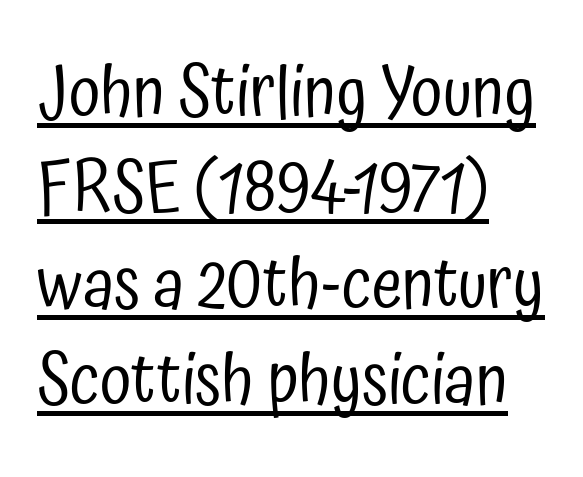
Q: Is the text bold? A: No.
Q: Is the text italic (slanted)? A: No, it is upright.
Q: Is the typeface a serif or a sans-serif typeface? A: Sans-serif.
Q: Is the text underlined? A: Yes.
Q: How is the paragraph aligned? A: Left-aligned.
Q: Is the spacing between letters normal or unusually wide? A: Normal.
Q: Is the spacing between lines tight, normal or loose? A: Normal.
Q: Width (condensed, normal, or wide)? A: Condensed.
Q: Stroke contrast? A: Low.
Q: x-height? A: Medium.
Q: Monospaced? A: No.
